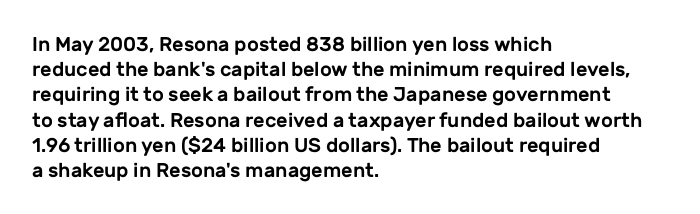
These lines keep a tight, regular rhythm from letter to letter. Successive baselines arrive at the customary interval. Unmarked baselines from the first word to the last. Casual observation: everything's shoved over to the left. This sample uses an upright cut, with every glyph sitting square on the baseline.
